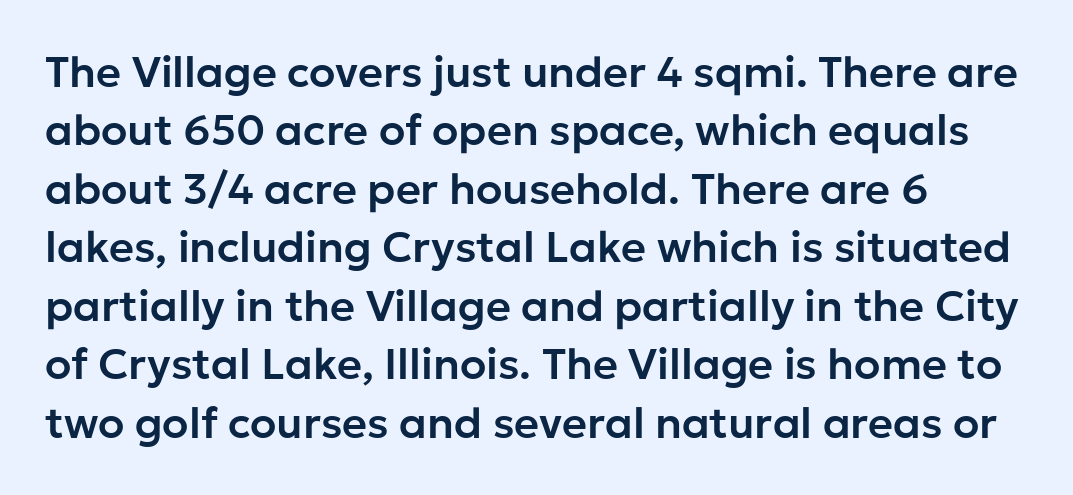
The image shows 43 px sans-serif type, upright; set left-aligned, normal line spacing (1.36x), normal letter spacing, not underlined; low stroke contrast and a medium x-height.
